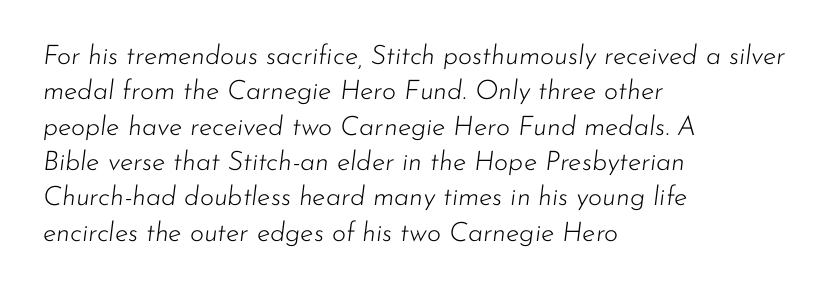
The letters look calm and open, with moderate or lighter stems. What stands out about the letter spacing? Nothing — it is the standard amount. Unmarked baselines from the first word to the last. If you measured baseline to baseline, you'd find a middling distance. The font's italic variant was chosen for this text.
